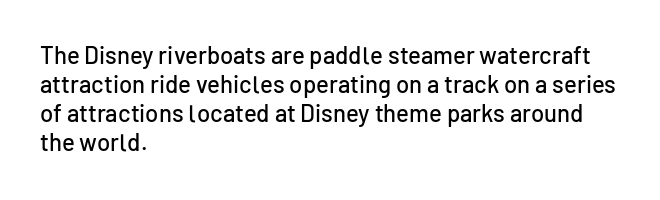
Q: Is the text italic (slanted)? A: No, it is upright.
Q: Is the text underlined? A: No.
Q: How is the paragraph aligned? A: Left-aligned.
Q: Is the spacing between letters normal or unusually wide? A: Normal.
